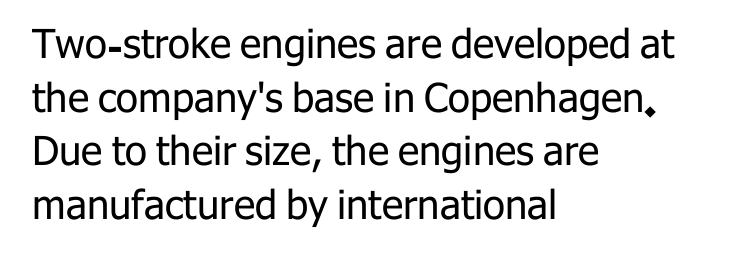
Q: Is the text bold? A: No.
Q: Is the text italic (slanted)? A: No, it is upright.
Q: Is the typeface a serif or a sans-serif typeface? A: Sans-serif.
Q: Is the text underlined? A: No.
Q: How is the paragraph aligned? A: Left-aligned.
Q: Is the spacing between letters normal or unusually wide? A: Normal.
Q: Is the spacing between lines tight, normal or loose? A: Normal.
Q: Width (condensed, normal, or wide)? A: Normal.
Q: Stroke contrast? A: Low.
Q: x-height? A: Medium.
Q: Monospaced? A: No.
